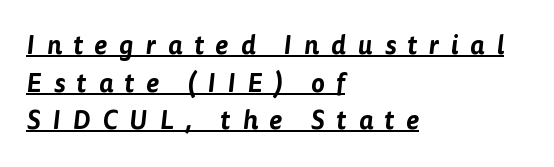
The image shows 26 px text type; set left-aligned, normal line spacing (1.45x), unusually wide letter spacing (+0.46 em), underlined.
